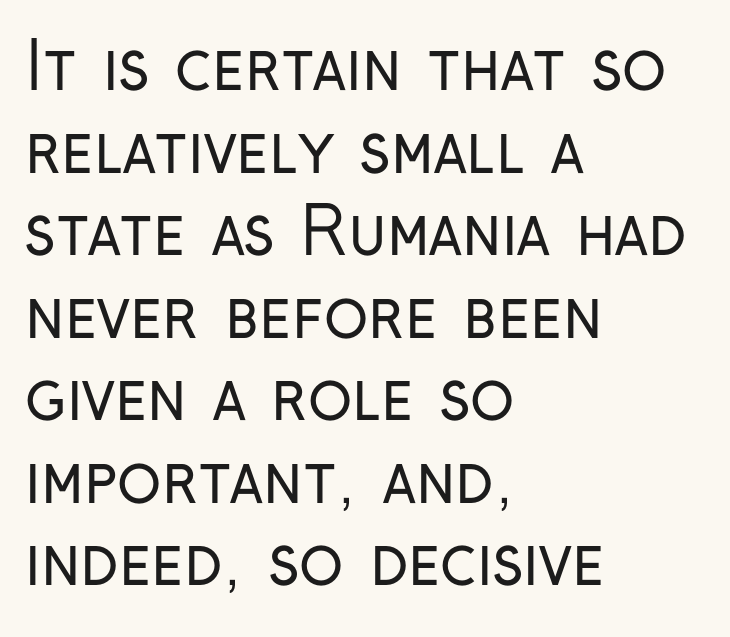
{"serif": "no", "italic": "no", "bold": "no", "weight": "regular", "width": "condensed", "stroke_contrast": "low", "x_height": "medium", "monospaced": "no", "underline": "no", "align": "left", "line_spacing": "normal", "line_spacing_ratio": 1.27, "letter_spacing": "normal", "letter_spacing_em": 0.0, "glyph_px": 65}
